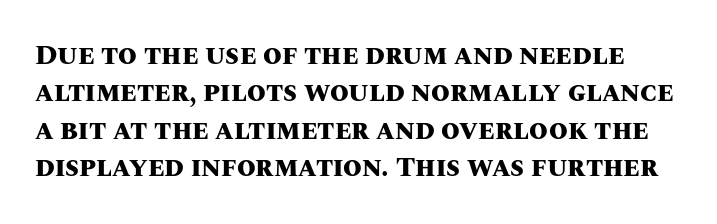
Q: Is the text bold? A: Yes.
Q: Is the text italic (slanted)? A: No, it is upright.
Q: Is the text underlined? A: No.
Q: Is the spacing between letters normal or unusually wide? A: Normal.
Q: Is the spacing between lines tight, normal or loose? A: Normal.
